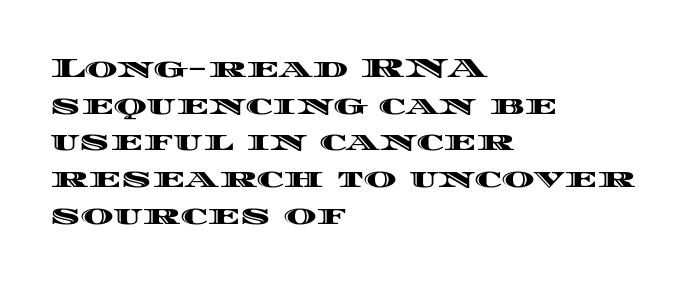
Honestly, the letter spacing is just normal — you wouldn't notice it. If you drew a ruler down the left edge, every line would touch it. Vertical strokes here are truly vertical. The block of text has a typical density, with ordinary space between rows. Each letter keeps its own natural width here, so spacing adapts to shape. Honestly, there is no underline to notice here at all.
